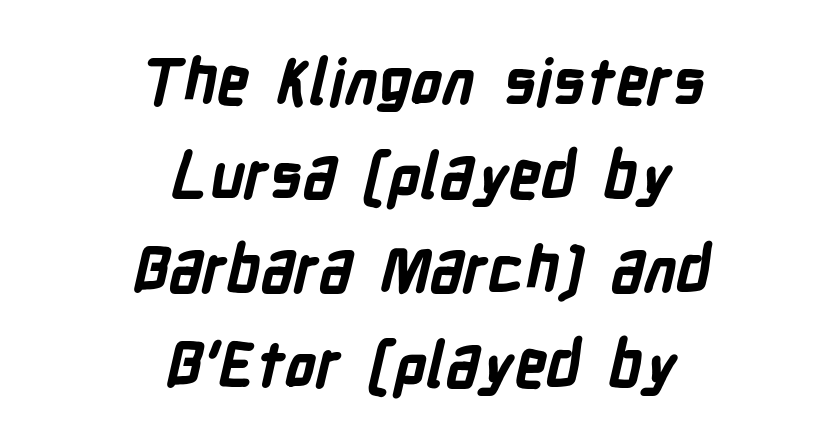
The typesetting leans heavy: a genuine bold. Rows of type keep a routine distance in the vertical direction. Serif or sans? Sans — the stroke terminals are bare. In CSS terms this would be text-align: center. Each word holds together tightly as a unit, with standard inter-letter gaps. Unmarked baselines from the first word to the last.
